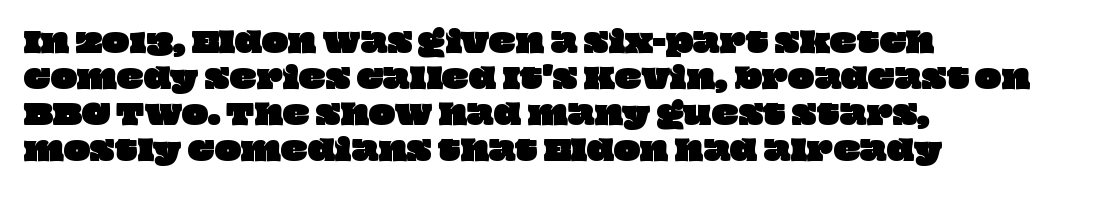
Q: Is the text underlined? A: No.
Q: How is the paragraph aligned? A: Left-aligned.
Q: Is the spacing between letters normal or unusually wide? A: Normal.
Q: Is the spacing between lines tight, normal or loose? A: Normal.
Q: Width (condensed, normal, or wide)? A: Wide.
Q: Stroke contrast? A: Low.
Q: x-height? A: Large.
Q: Monospaced? A: No.
